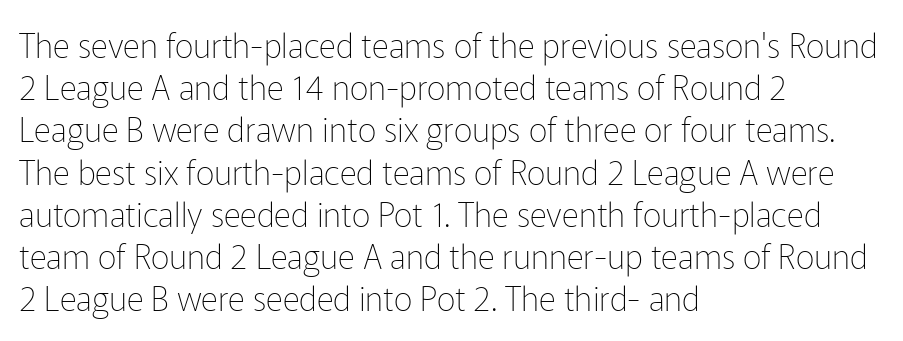
The image shows 33 px thin sans-serif type, upright; set left-aligned, normal line spacing (1.28x), normal letter spacing, not underlined; low stroke contrast and a medium x-height.
